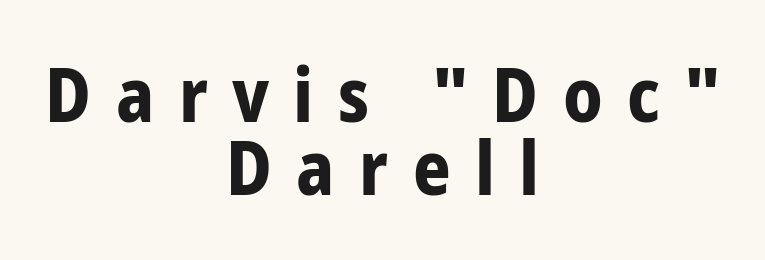
Is there any slant? The stems are plumb. The whitespace from short lines is split evenly between both sides. Quick note: interline space is minimal. Typesetter's note: full bold, strokes at maximum text heaviness. The rendering uses natural spacing where letterforms have individual widths. Classification — sans serif.
